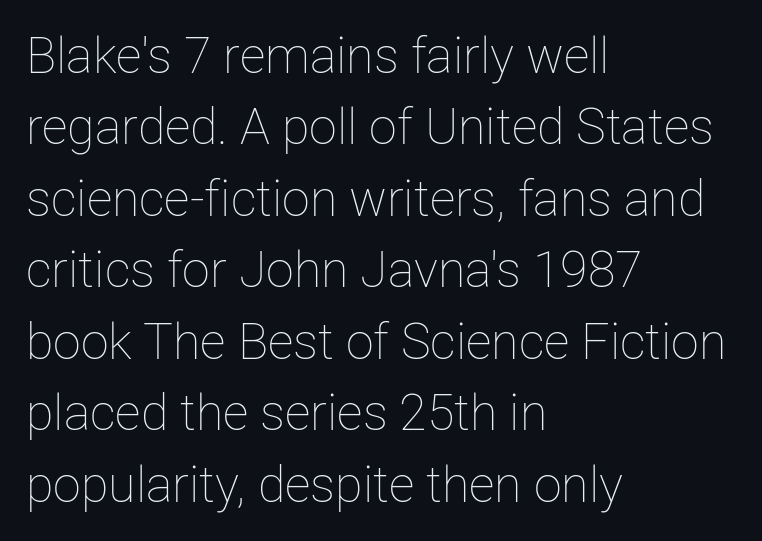
Is this a fixed-width face? No — the glyphs have proportional, varying widths. No letter is thick-stroked: the sample isn't bold. Ascenders rise straight up at ninety degrees. Plain, unruled lines of type. Successive baselines arrive at the customary interval. The passage is arranged the way most books set body copy — flush left.
